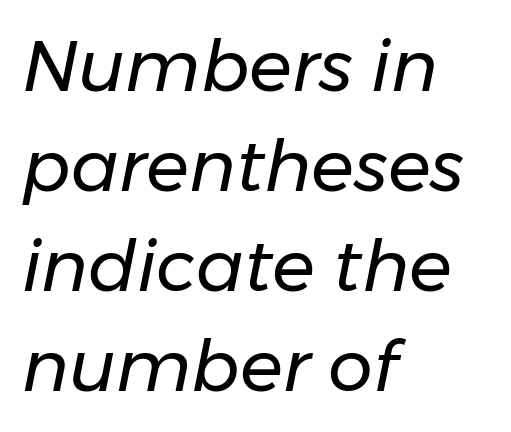
Q: Is the text bold? A: No.
Q: Is the text italic (slanted)? A: Yes, it leans right by about 11 degrees.
Q: Is the text underlined? A: No.
Q: How is the paragraph aligned? A: Left-aligned.
Q: Is the spacing between letters normal or unusually wide? A: Normal.
Q: Is the spacing between lines tight, normal or loose? A: Normal.
Q: Width (condensed, normal, or wide)? A: Normal.
Q: Stroke contrast? A: Low.
Q: x-height? A: Medium.
Q: Monospaced? A: No.
